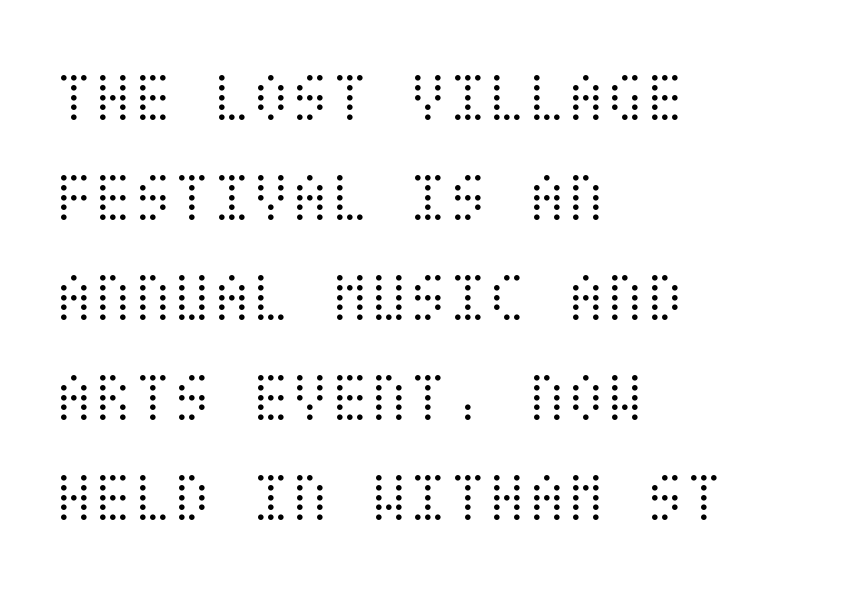
Q: Is the text bold? A: No.
Q: Is the text italic (slanted)? A: No, it is upright.
Q: Is the text underlined? A: No.
Q: How is the paragraph aligned? A: Left-aligned.
Q: Is the spacing between letters normal or unusually wide? A: Normal.
Q: Is the spacing between lines tight, normal or loose? A: Normal.
Q: Width (condensed, normal, or wide)? A: Condensed.
Q: Stroke contrast? A: Medium.
Q: x-height? A: Large.
